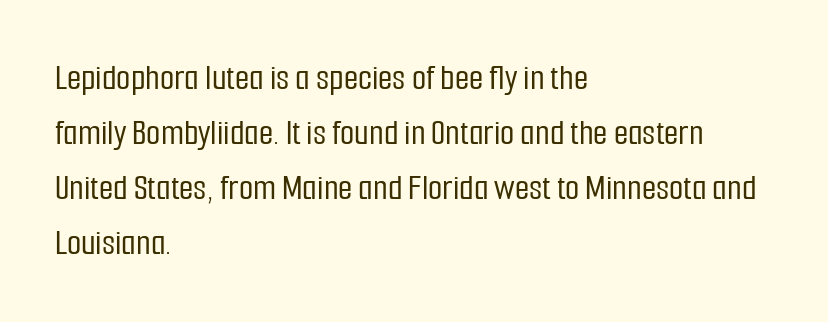
Each line starts at the same left margin while the right side varies. The font family rendered here belongs to the sans-serif group. You could call the tracking neutral — neither tight nor loose. Is this a fixed-width face? No — the glyphs have proportional, varying widths. Whoever set this chose a conventional vertical rhythm.
